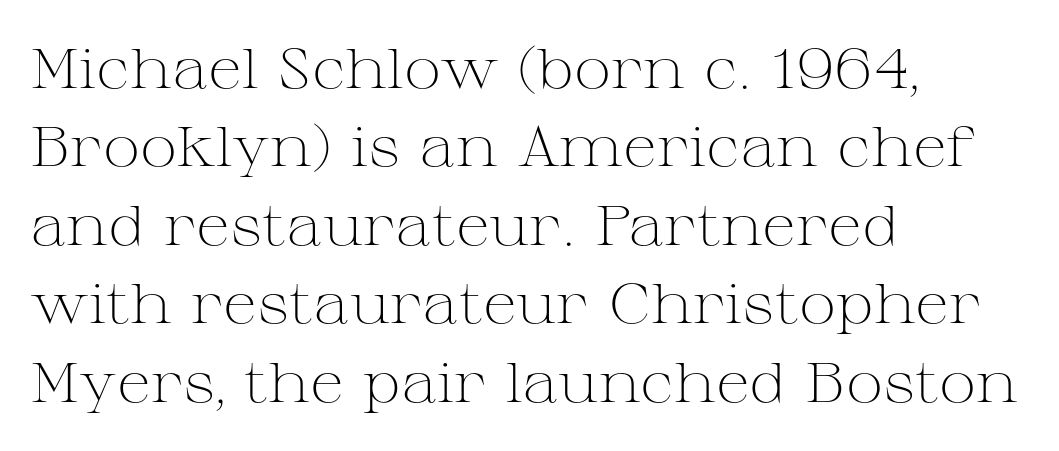
The image shows 56 px light, wide serif type, upright; set left-aligned, normal line spacing (1.4x), normal letter spacing, not underlined; medium stroke contrast and a medium x-height.
